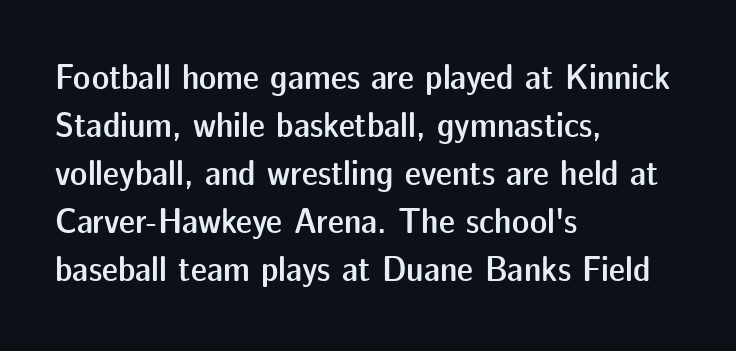
Q: Is the text bold? A: Semi-bold.
Q: Is the text italic (slanted)? A: No, it is upright.
Q: Is the typeface a serif or a sans-serif typeface? A: Sans-serif.
Q: Is the text underlined? A: No.
Q: How is the paragraph aligned? A: Left-aligned.
Q: Is the spacing between letters normal or unusually wide? A: Normal.
Q: Is the spacing between lines tight, normal or loose? A: Normal.
Q: Width (condensed, normal, or wide)? A: Normal.
Q: Stroke contrast? A: Low.
Q: x-height? A: Medium.
Q: Monospaced? A: No.
